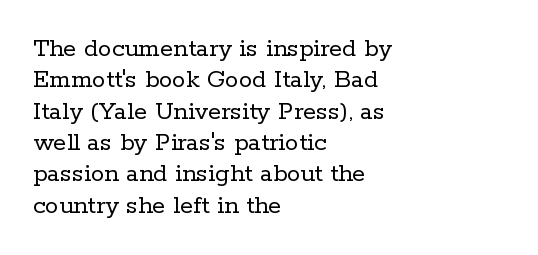
Italic: no, the glyphs are upright roman. The strokes carry an ordinary text weight at most. Left-aligned paragraph, ragged on the right. The zone under the glyphs is completely vacant. Observe the ordinary spacing: letters are neighbours, not strangers.
